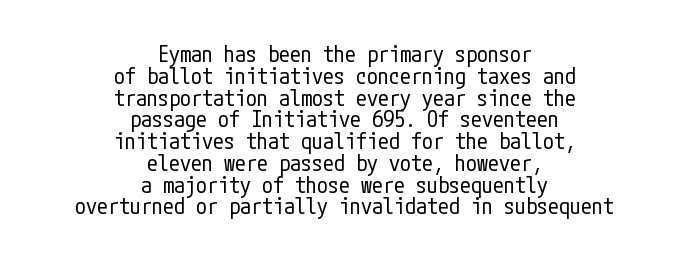
Q: Is the text bold? A: No.
Q: Is the text italic (slanted)? A: No, it is upright.
Q: Is the text underlined? A: No.
Q: How is the paragraph aligned? A: Centered.
Q: Is the spacing between letters normal or unusually wide? A: Normal.
Q: Is the spacing between lines tight, normal or loose? A: Tight.
